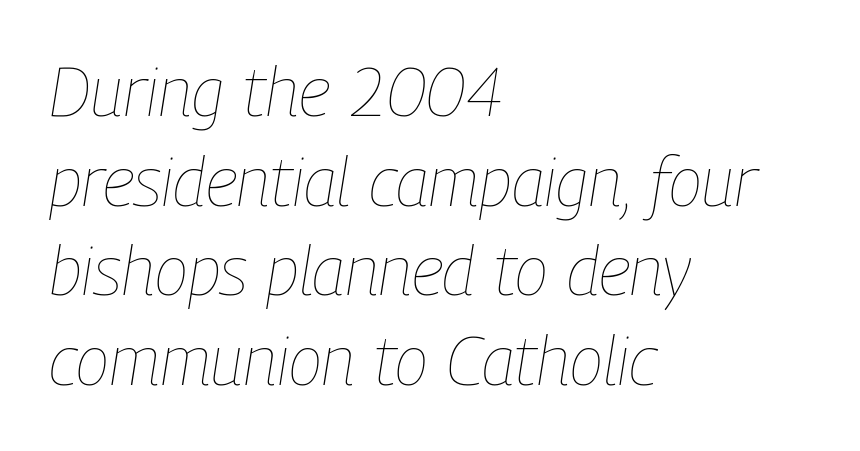
Q: Is the text bold? A: No.
Q: Is the text italic (slanted)? A: Yes, it leans right by about 9 degrees.
Q: Is the text underlined? A: No.
Q: How is the paragraph aligned? A: Left-aligned.
Q: Is the spacing between letters normal or unusually wide? A: Normal.
Q: Is the spacing between lines tight, normal or loose? A: Normal.
Q: Width (condensed, normal, or wide)? A: Condensed.
Q: Stroke contrast? A: Low.
Q: x-height? A: Medium.
Q: Monospaced? A: No.
